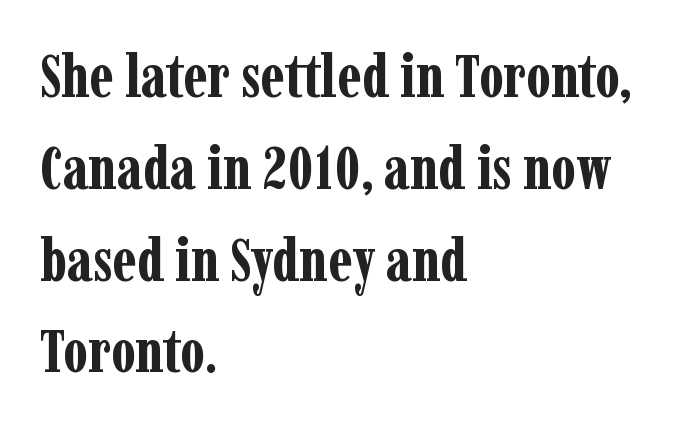
The image shows 60 px bold, condensed serif type, upright; set left-aligned, normal line spacing (1.53x), normal letter spacing, not underlined; low stroke contrast and a medium x-height.
